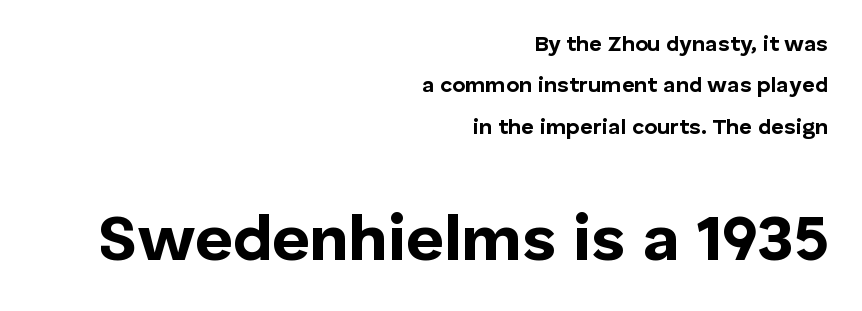
{"serif": "no", "italic": "no", "bold": "yes", "weight": "bold", "width": "normal", "stroke_contrast": "low", "x_height": "medium", "monospaced": "no", "underline": "no", "align": "right", "line_spacing_ratio": 1.88, "letter_spacing": "normal", "letter_spacing_em": 0.0, "larger_block": "second", "size_ratio": 2.95, "glyph_px": 65}
